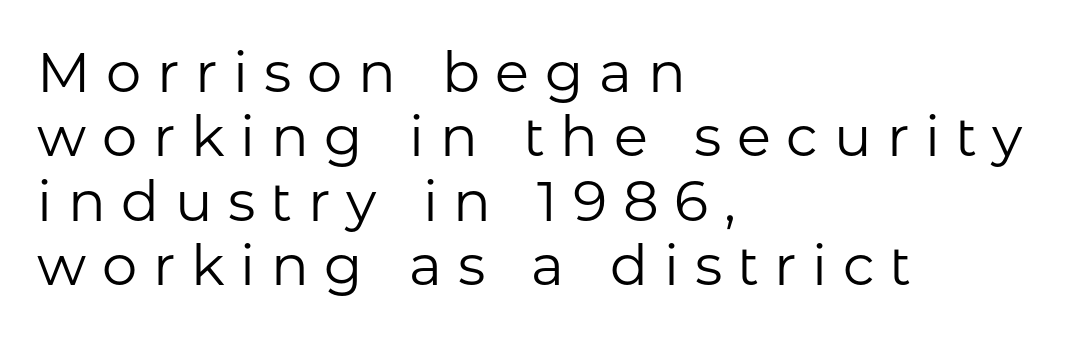
Inter-character spacing is expanded well beyond the font's built-in metrics. Honestly, the rows look squashed on top of each other. The letters stand upright; this is a roman face. Looks like regular typesetting: each glyph gets only the width it needs. This rendering uses left alignment, leaving the right contour irregular. Is this a sans? Yes — the strokes have no serifs.
